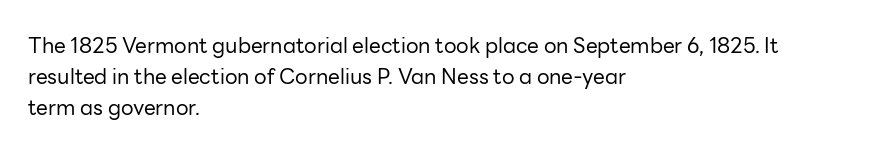
{"italic": "no", "bold": "no", "underline": "no", "align": "left", "line_spacing": "normal", "line_spacing_ratio": 1.48, "letter_spacing": "normal", "letter_spacing_em": 0.0, "glyph_px": 21}
